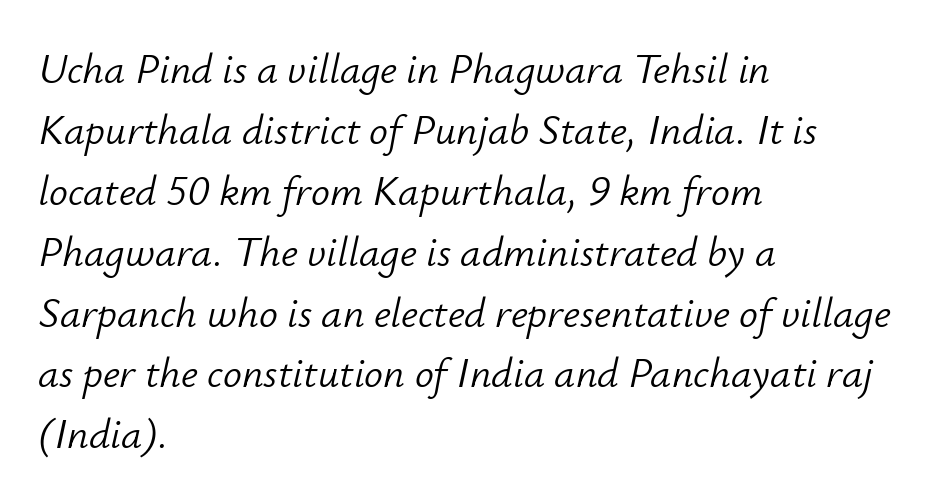
There's an unmistakable incline to the writing here. The passage shown is not underscored anywhere. The designer left line spacing at the default. Glyph-to-glyph distance matches everyday printed text. This sample has the flowing, uneven cadence of proportional lettering. Heaviness? Minimal to ordinary, like unemphasized prose.
